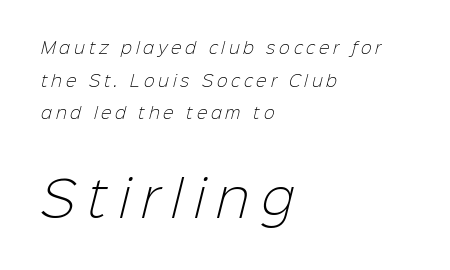
There is plenty of visible air inserted between adjacent glyphs. The face used here is proportionally spaced, like ordinary book or web type. Larger block? The one below; the one above is distinctly smaller. The zone under the glyphs is completely vacant. Interline gaps are noticeably wide in this sample. Casual observation: everything's shoved over to the left.
